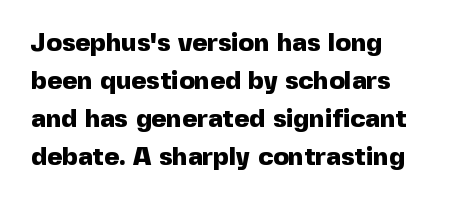
Q: Is the text bold? A: Yes.
Q: Is the text italic (slanted)? A: No, it is upright.
Q: Is the text underlined? A: No.
Q: How is the paragraph aligned? A: Left-aligned.
Q: Is the spacing between letters normal or unusually wide? A: Normal.
Q: Is the spacing between lines tight, normal or loose? A: Normal.
